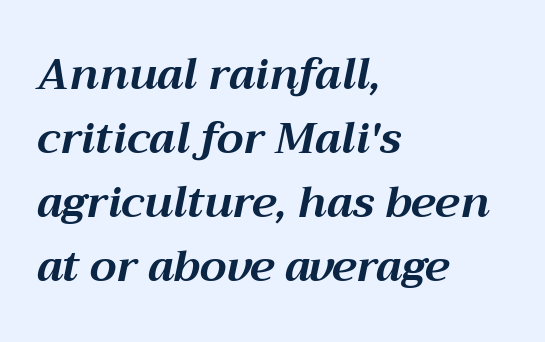
Caption: standard tracking, unaltered. The passage shown leans; its letterforms are oblique. Each line starts at the same left margin while the right side varies. Decoration check: the copy has no underline.
